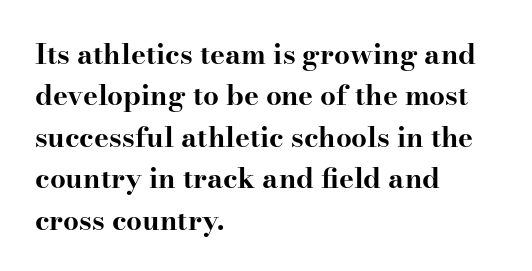
{"serif": "yes", "italic": "no", "bold": "yes", "weight": "bold", "width": "wide", "stroke_contrast": "high", "x_height": "small", "monospaced": "no", "underline": "no", "align": "left", "line_spacing": "normal", "line_spacing_ratio": 1.48, "letter_spacing": "normal", "letter_spacing_em": 0.0, "glyph_px": 28}
